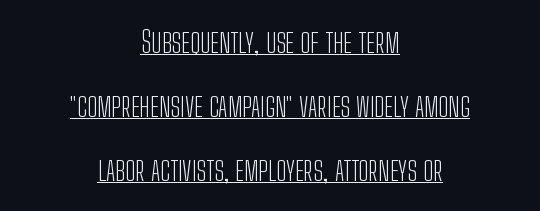
A centered setting, common on invitations and titles, is used for this passage. Observe the ordinary spacing: letters are neighbours, not strangers. The passage shown is typeset with a sans-serif family. Rows of type keep a wide berth in the vertical direction. The passage shown is typed in a proportional face where columns would drift.
